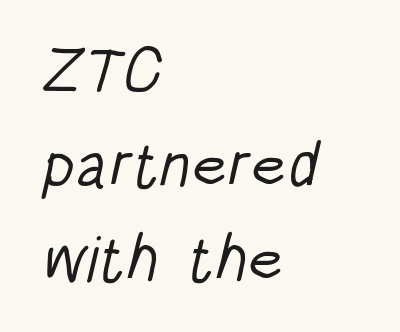
The image shows 64 px light, condensed sans-serif type; set left-aligned, normal line spacing (1.47x), normal letter spacing, not underlined; low stroke contrast and a large x-height.
